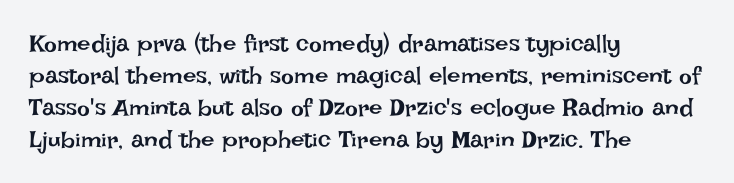
Q: Is the text bold? A: No.
Q: Is the text italic (slanted)? A: No, it is upright.
Q: Is the text underlined? A: No.
Q: How is the paragraph aligned? A: Left-aligned.
Q: Is the spacing between letters normal or unusually wide? A: Normal.
Q: Is the spacing between lines tight, normal or loose? A: Normal.
